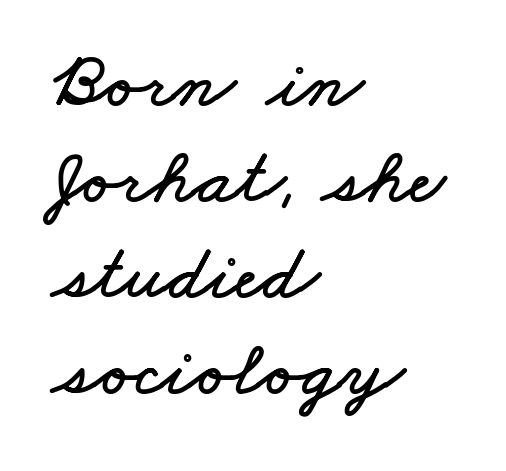
{"width": "wide", "stroke_contrast": "low", "x_height": "small", "monospaced": "no", "underline": "no", "align": "left", "line_spacing_ratio": 1.23, "letter_spacing": "normal", "letter_spacing_em": 0.0, "glyph_px": 78}
